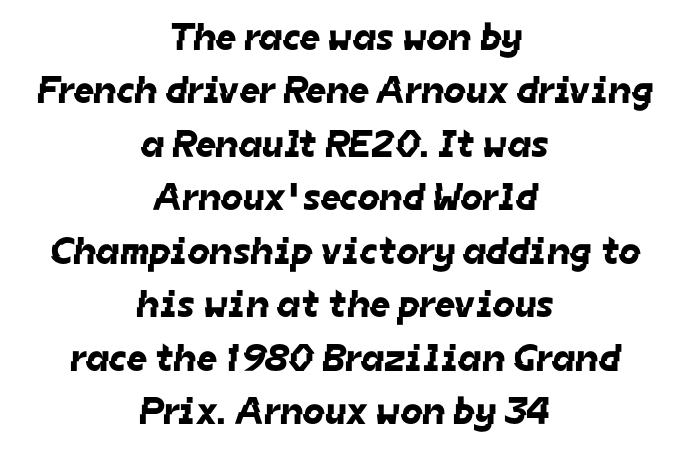
{"serif": "no", "width": "normal", "stroke_contrast": "low", "x_height": "medium", "monospaced": "no", "underline": "no", "align": "center", "line_spacing": "normal", "line_spacing_ratio": 1.37, "letter_spacing": "normal", "letter_spacing_em": 0.0, "glyph_px": 39}
